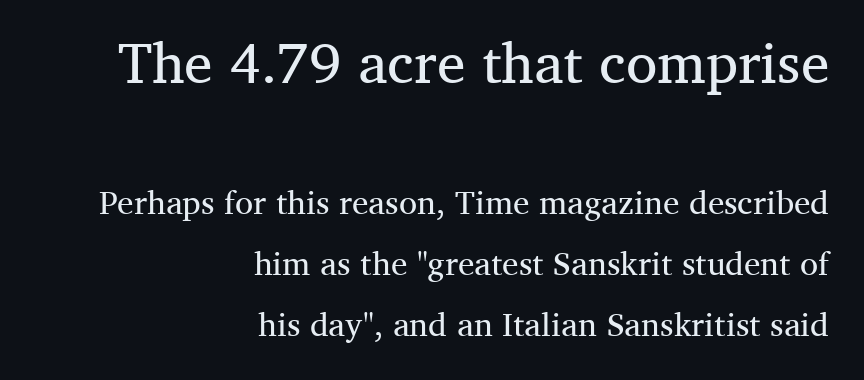
{"serif": "yes", "italic": "no", "bold": "no", "weight": "regular", "width": "normal", "stroke_contrast": "medium", "x_height": "medium", "monospaced": "no", "underline": "no", "align": "right", "line_spacing_ratio": 1.85, "letter_spacing": "normal", "letter_spacing_em": 0.0, "larger_block": "first", "size_ratio": 1.73, "glyph_px": 57}
